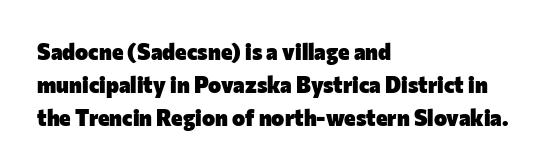
You'd pick this weight for a headline — it's a proper bold. The lettering holds an erect, upright posture throughout. Glance below the letters and you will spot only blank space. Layout note: lines flush left. Characters follow at the spacing the type designer built in. These lines sit exactly where default settings would place them.
